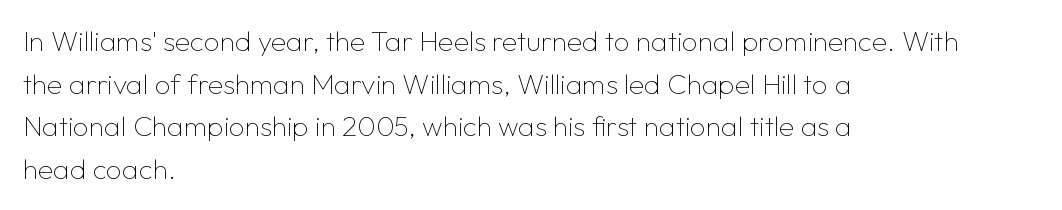
The image shows 28 px thin sans-serif type, upright; set left-aligned, normal line spacing (1.52x), normal letter spacing, not underlined; low stroke contrast and a medium x-height.
